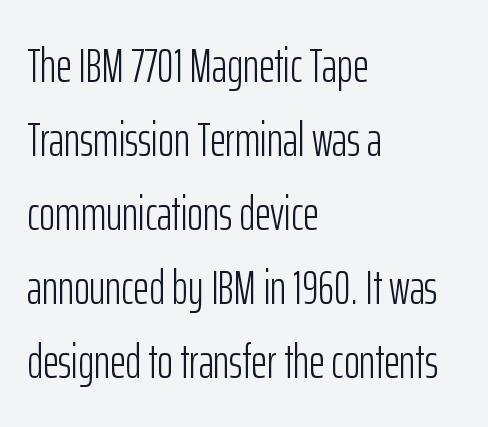
The image shows 48 px light, condensed sans-serif type, upright; set left-aligned, normal line spacing (1.54x), normal letter spacing, not underlined; low stroke contrast and a medium x-height.
